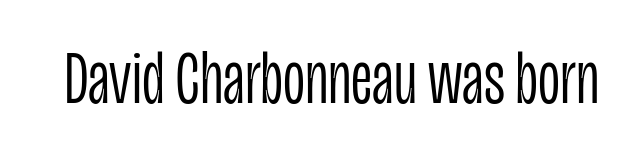
Q: Is the text bold? A: No.
Q: Is the text italic (slanted)? A: No, it is upright.
Q: Is the typeface a serif or a sans-serif typeface? A: Sans-serif.
Q: Is the text underlined? A: No.
Q: Is the spacing between letters normal or unusually wide? A: Normal.
Q: Width (condensed, normal, or wide)? A: Condensed.
Q: Stroke contrast? A: Low.
Q: x-height? A: Large.
Q: Monospaced? A: No.
